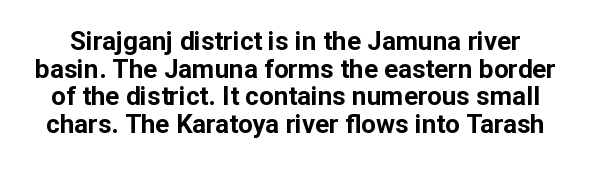
{"italic": "no", "bold": "yes", "underline": "no", "line_spacing": "tight", "line_spacing_ratio": 1.06, "letter_spacing": "normal", "letter_spacing_em": 0.0, "glyph_px": 26}
